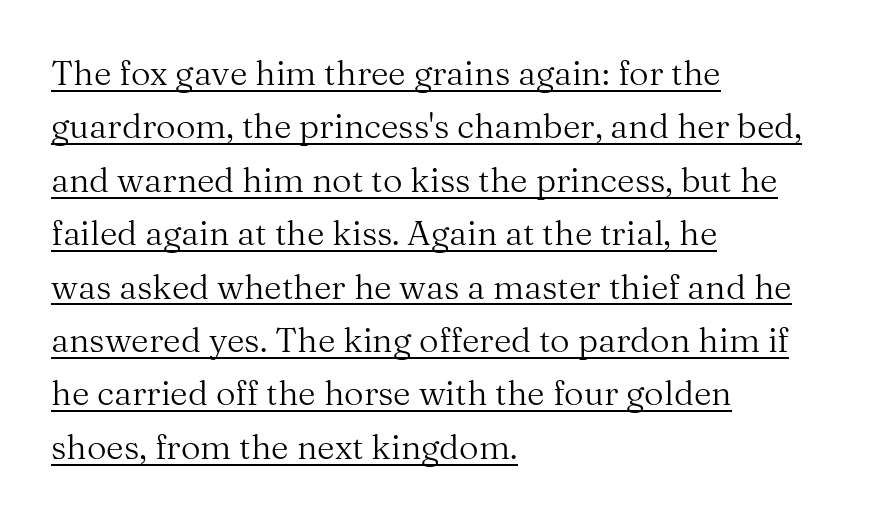
{"serif": "yes", "italic": "no", "bold": "no", "weight": "regular", "width": "normal", "stroke_contrast": "medium", "x_height": "medium", "monospaced": "no", "underline": "yes", "align": "left", "line_spacing": "normal", "line_spacing_ratio": 1.57, "letter_spacing": "normal", "letter_spacing_em": 0.0, "glyph_px": 34}
